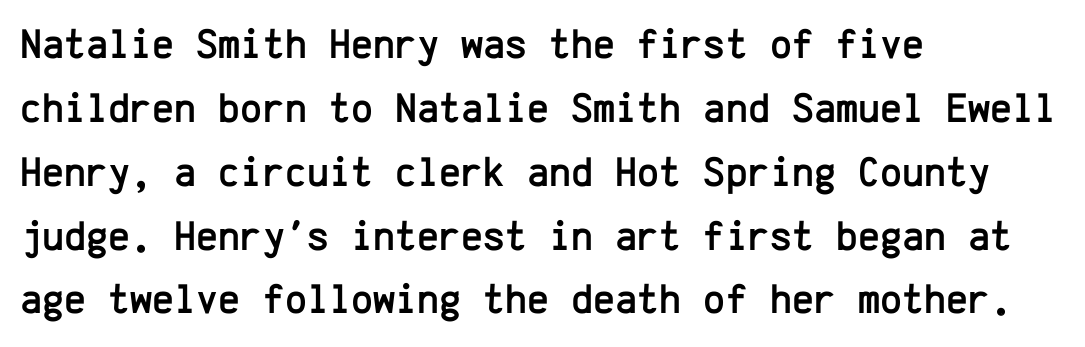
The image shows 42 px sans-serif type, upright, monospaced; set left-aligned, normal line spacing (1.52x), normal letter spacing, not underlined; low stroke contrast and a medium x-height.
